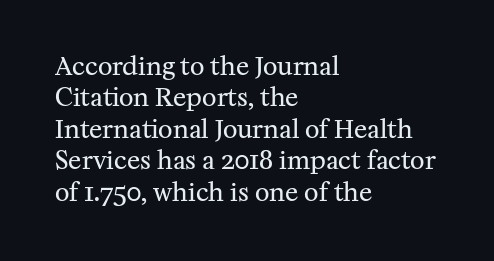
Q: Is the text bold? A: No.
Q: Is the text italic (slanted)? A: No, it is upright.
Q: Is the text underlined? A: No.
Q: How is the paragraph aligned? A: Left-aligned.
Q: Is the spacing between letters normal or unusually wide? A: Normal.
Q: Is the spacing between lines tight, normal or loose? A: Normal.
